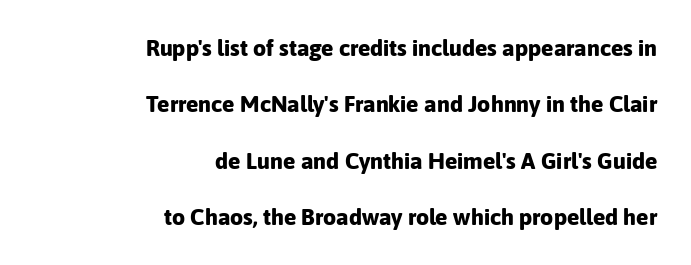
Upright lettering throughout. Which margin do the lines hug? The right one — the left edge is uneven. A bare baseline throughout the passage. Each word holds together tightly as a unit, with standard inter-letter gaps.
